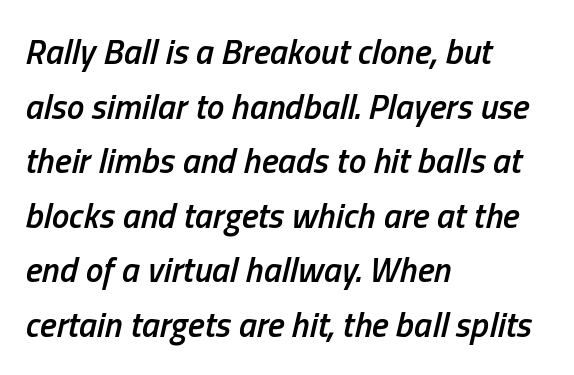
Baseline-to-baseline distance is the conventional proportion of letter height. Designer's note — italics engaged. Just letters on the line, the space beneath them empty. The compositor pushed each line to the left boundary. Summary of weight: moderately heavy, a semibold. What stands out about the letter spacing? Nothing — it is the standard amount.
